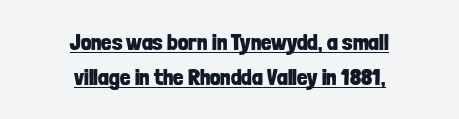
Evenly set lines give the paragraph a standard silhouette. Does the lettering tilt? It doesn't — this is upright. This rendering features underlined lettering. These lines are centered, leaving both edges ragged.
